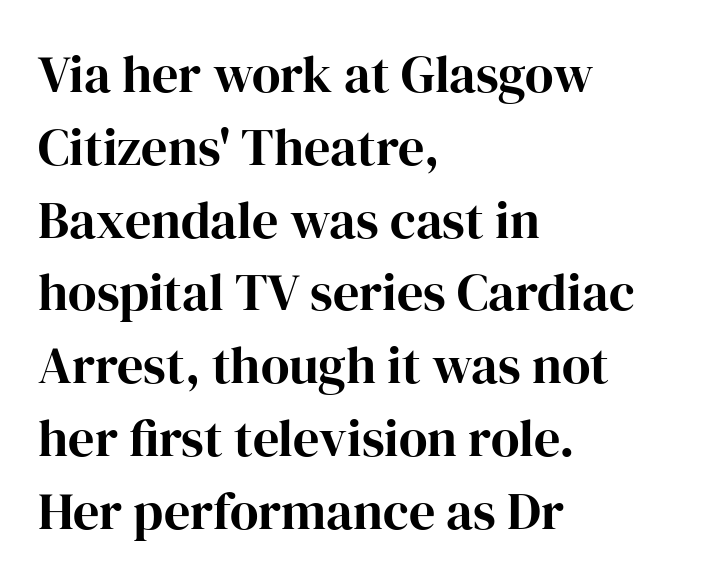
Q: Is the text italic (slanted)? A: No, it is upright.
Q: Is the typeface a serif or a sans-serif typeface? A: Serif.
Q: Is the text underlined? A: No.
Q: How is the paragraph aligned? A: Left-aligned.
Q: Is the spacing between letters normal or unusually wide? A: Normal.
Q: Is the spacing between lines tight, normal or loose? A: Normal.
Q: Width (condensed, normal, or wide)? A: Normal.
Q: Stroke contrast? A: High.
Q: x-height? A: Medium.
Q: Monospaced? A: No.
